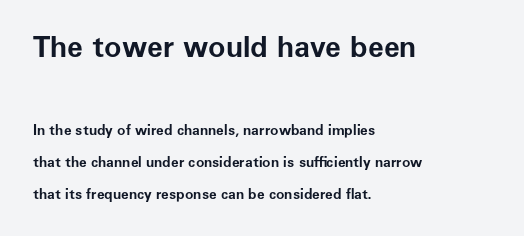
Heft: maximum for text — a bold. Words float on clear page, feet unadorned. The letterforms sit shoulder to shoulder at normal distance. The setting favours the left margin, as ordinary paragraphs usually do.
